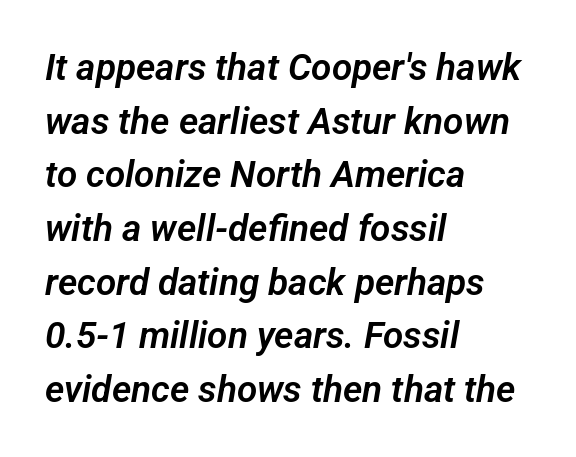
The image shows 37 px sans-serif type; set left-aligned, normal line spacing (1.45x), normal letter spacing, not underlined; low stroke contrast and a medium x-height.
